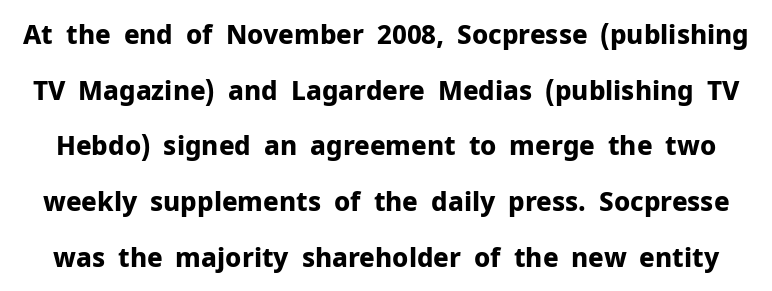
Q: Is the text bold? A: Yes.
Q: Is the text italic (slanted)? A: No, it is upright.
Q: Is the text underlined? A: No.
Q: Is the spacing between letters normal or unusually wide? A: Normal.
Q: Is the spacing between lines tight, normal or loose? A: Loose.
